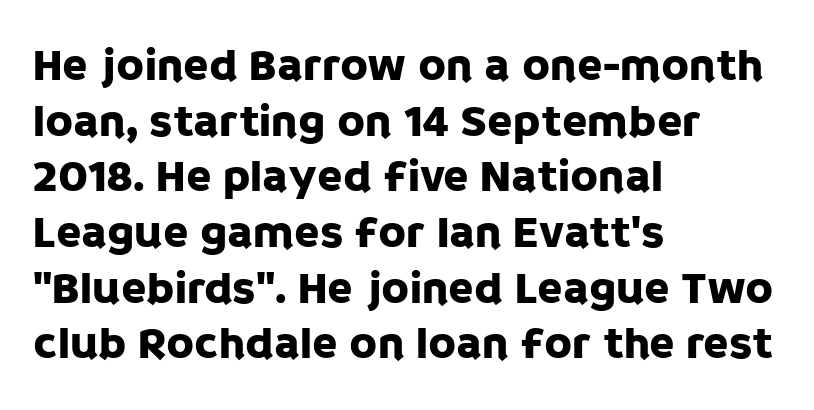
The letters advance in unequal steps, a hallmark of proportional type. Posture: straight, roman, zero tilt. The font family rendered here belongs to the sans-serif group. Visually the block forms a straight wall on the left and a jagged coastline on the right. Spacing between characters is what you'd get straight out of the box.
